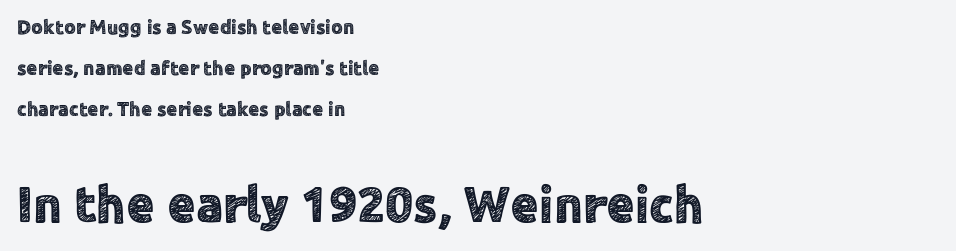
{"serif": "no", "italic": "no", "width": "normal", "x_height": "medium", "monospaced": "no", "underline": "no", "align": "left", "line_spacing": "loose", "line_spacing_ratio": 2.04, "letter_spacing": "normal", "letter_spacing_em": 0.0, "larger_block": "second", "size_ratio": 2.55, "glyph_px": 51}
